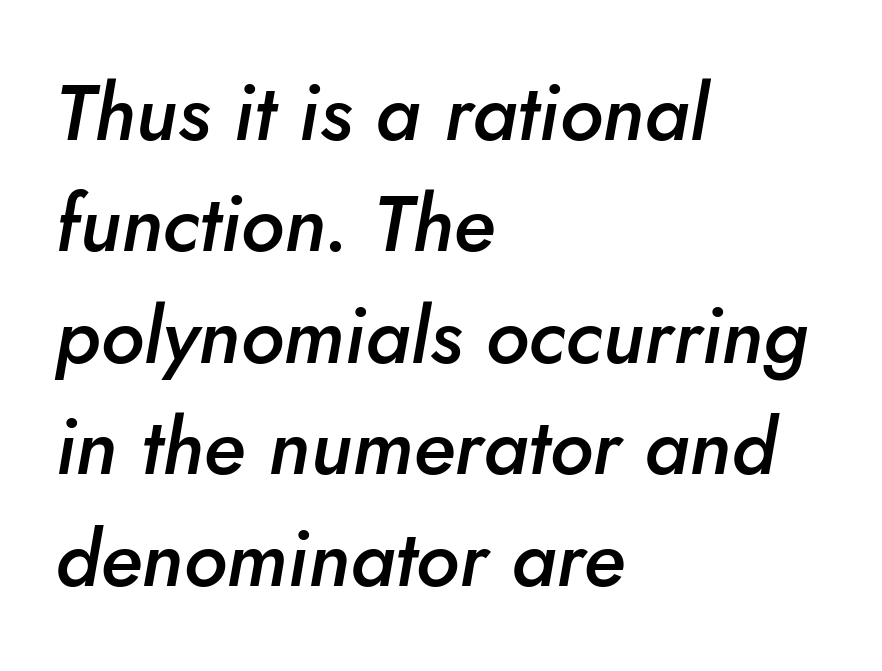
Q: Is the text bold? A: Semi-bold.
Q: Is the text italic (slanted)? A: Yes, it leans right by about 10 degrees.
Q: Is the text underlined? A: No.
Q: How is the paragraph aligned? A: Left-aligned.
Q: Is the spacing between letters normal or unusually wide? A: Normal.
Q: Is the spacing between lines tight, normal or loose? A: Normal.
Q: Width (condensed, normal, or wide)? A: Normal.
Q: Stroke contrast? A: Low.
Q: x-height? A: Small.
Q: Monospaced? A: No.
